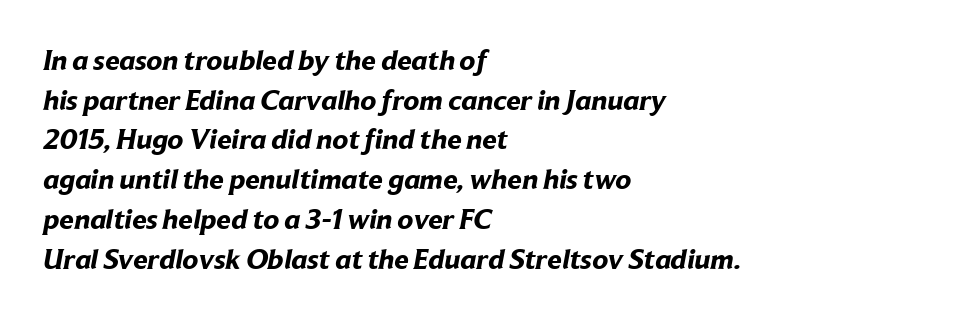
{"serif": "no", "bold": "yes", "weight": "bold", "width": "normal", "stroke_contrast": "low", "x_height": "medium", "monospaced": "no", "underline": "no", "align": "left", "line_spacing": "normal", "line_spacing_ratio": 1.37, "letter_spacing": "normal", "letter_spacing_em": 0.0, "glyph_px": 29}
